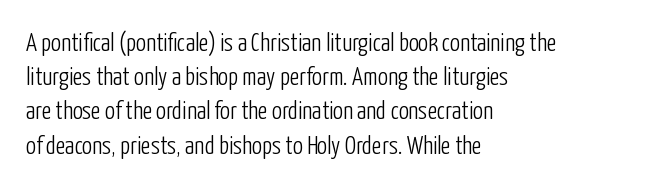
The area under the type is left untouched. A roman cut, with each character standing at attention. Observe the ordinary spacing: letters are neighbours, not strangers. Notice how the passage keeps a crisp vertical edge on the left only.
